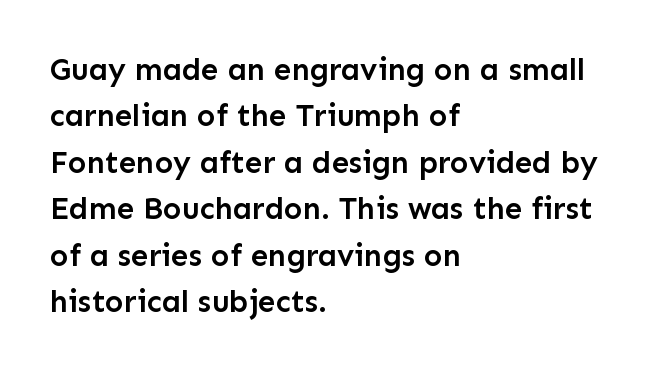
{"serif": "no", "italic": "no", "bold": "semi", "weight": "semibold", "width": "normal", "stroke_contrast": "low", "x_height": "medium", "monospaced": "no", "underline": "no", "align": "left", "line_spacing": "normal", "line_spacing_ratio": 1.5, "letter_spacing": "normal", "letter_spacing_em": 0.0, "glyph_px": 31}
